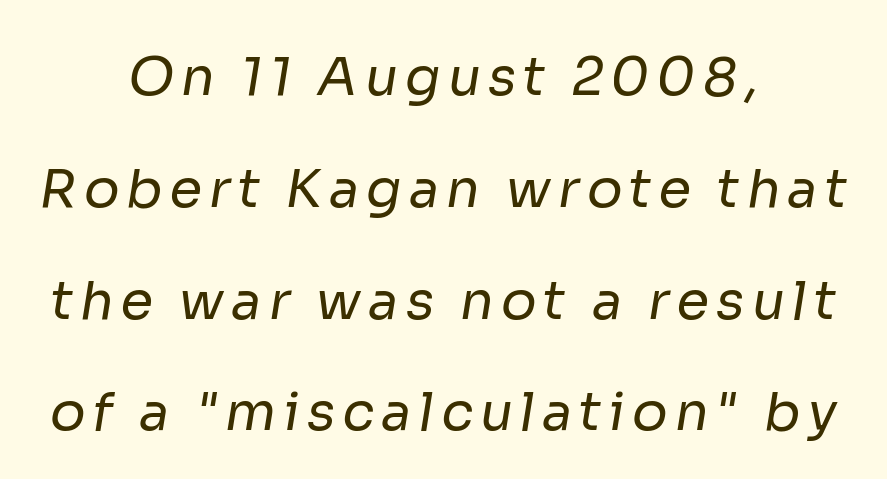
{"serif": "no", "bold": "no", "weight": "regular", "width": "normal", "stroke_contrast": "low", "x_height": "medium", "monospaced": "no", "underline": "no", "align": "center", "line_spacing": "loose", "line_spacing_ratio": 2.11, "glyph_px": 53}
